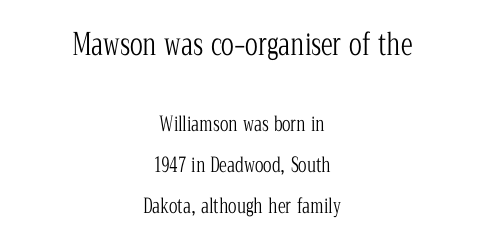
Q: Is the text bold? A: No.
Q: Is the text italic (slanted)? A: No, it is upright.
Q: Is the typeface a serif or a sans-serif typeface? A: Serif.
Q: Is the text underlined? A: No.
Q: How is the paragraph aligned? A: Centered.
Q: Is the spacing between letters normal or unusually wide? A: Normal.
Q: Is the spacing between lines tight, normal or loose? A: Loose.
Q: Which block of text is set in a larger size, the first (top) or the second (bottom)? A: The first (top) one.
Q: Width (condensed, normal, or wide)? A: Condensed.
Q: Stroke contrast? A: Low.
Q: x-height? A: Medium.
Q: Monospaced? A: No.
